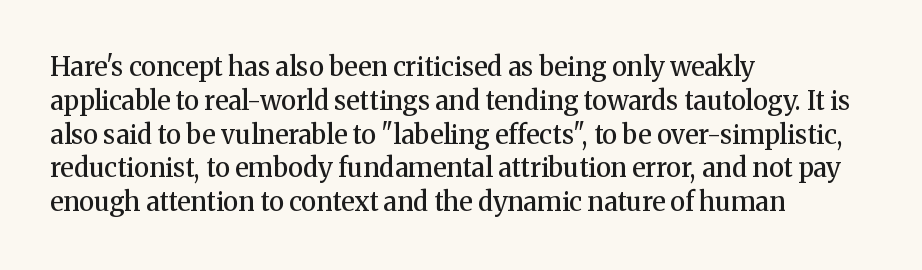
Q: Is the text bold? A: Semi-bold.
Q: Is the text italic (slanted)? A: No, it is upright.
Q: Is the text underlined? A: No.
Q: How is the paragraph aligned? A: Left-aligned.
Q: Is the spacing between letters normal or unusually wide? A: Normal.
Q: Is the spacing between lines tight, normal or loose? A: Normal.
